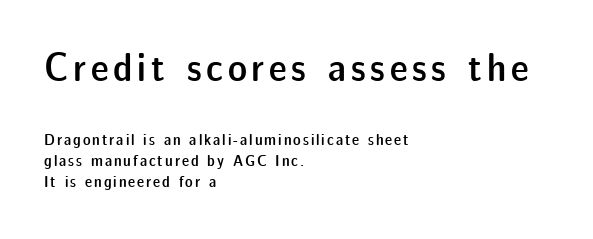
The image shows 40 px semibold sans-serif type, upright; set left-aligned, normal line spacing (1.34x), not underlined; the first (top) block is 2.5x larger; low stroke contrast and a medium x-height.
